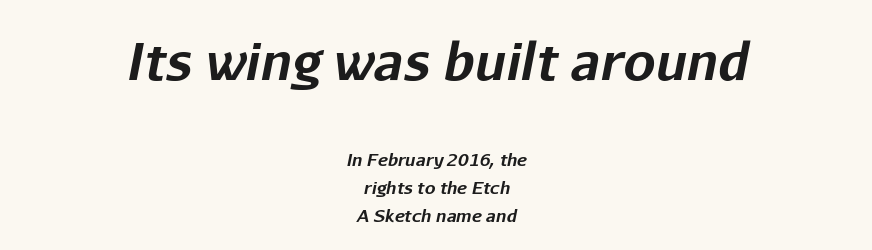
Q: Is the text bold? A: Yes.
Q: Is the text italic (slanted)? A: Yes, it leans right by about 11 degrees.
Q: Is the text underlined? A: No.
Q: How is the paragraph aligned? A: Centered.
Q: Is the spacing between letters normal or unusually wide? A: Normal.
Q: Is the spacing between lines tight, normal or loose? A: Normal.
Q: Which block of text is set in a larger size, the first (top) or the second (bottom)? A: The first (top) one.
Q: Width (condensed, normal, or wide)? A: Normal.
Q: Stroke contrast? A: Low.
Q: x-height? A: Medium.
Q: Monospaced? A: No.
